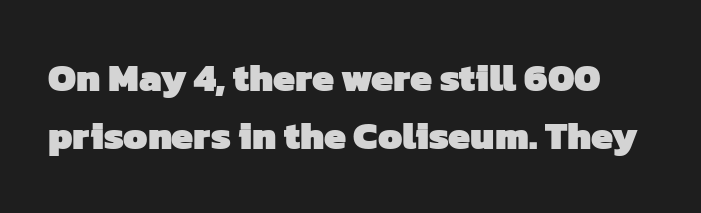
Check where the strokes stop: nothing finishes them off — pure sans. Students, this is bold: see how much ink each stroke carries. Just letters on the line, the space beneath them empty. The face used here is proportionally spaced, like ordinary book or web type. Normally led — the rows are evenly, conventionally spaced. Here the glyphs are tracked normally, forming tight word shapes.
